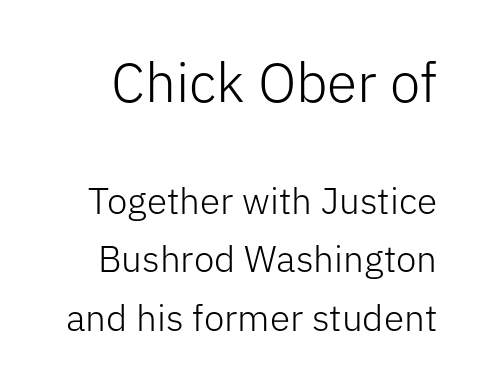
The image shows 55 px light sans-serif type, upright; set normal line spacing (1.58x), normal letter spacing, not underlined; the first (top) block is 1.49x larger; low stroke contrast and a medium x-height.
